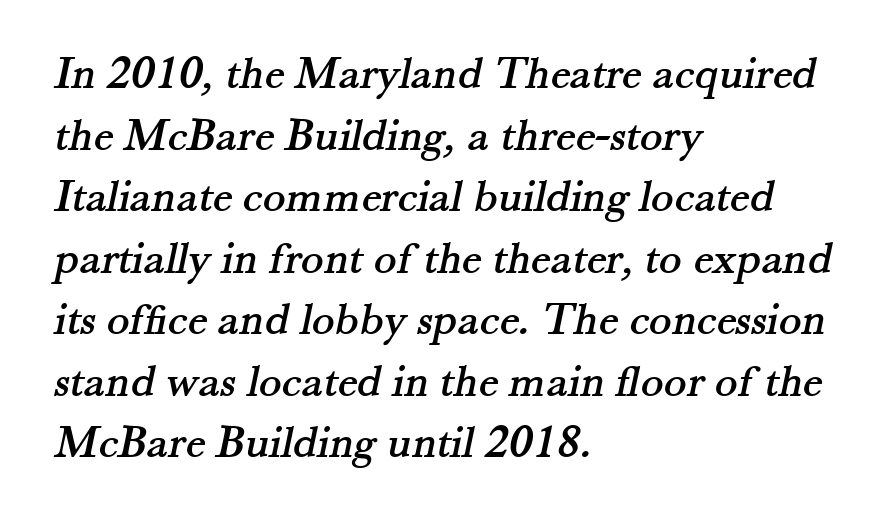
The line-height multiplier appears to be the usual default. These lines keep a tight, regular rhythm from letter to letter. Check under the words: just untouched page. Note the varied advance widths — an 'i' is clearly narrower than an 'm'. What kind of face is this? One with serifs. Layout note: lines flush left.
